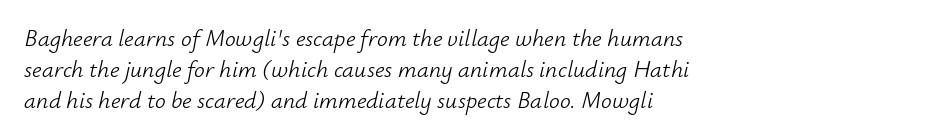
The image shows 24 px text type, italic (leaning right); set left-aligned, normal line spacing (1.29x), normal letter spacing, not underlined.
